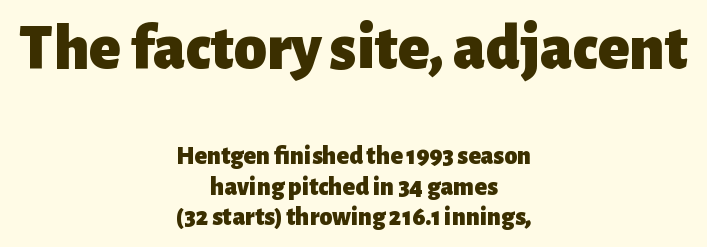
The image shows 65 px heavy sans-serif type, upright; set centered, line spacing 1.16x, normal letter spacing, not underlined; the first (top) block is 2.5x larger; low stroke contrast and a medium x-height.
